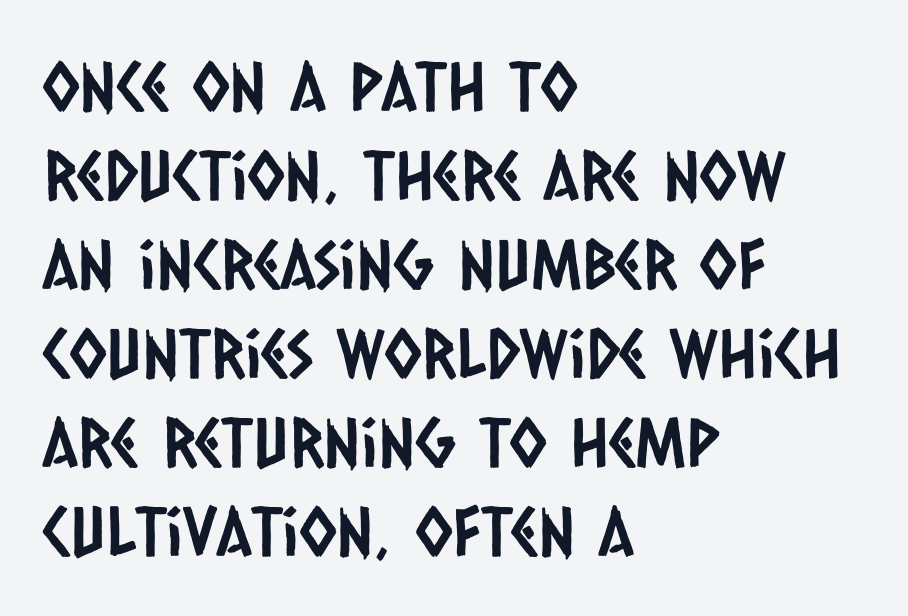
{"serif": "no", "width": "condensed", "stroke_contrast": "low", "x_height": "large", "monospaced": "no", "underline": "no", "align": "left", "line_spacing": "normal", "line_spacing_ratio": 1.31, "letter_spacing": "normal", "letter_spacing_em": 0.0, "glyph_px": 68}
